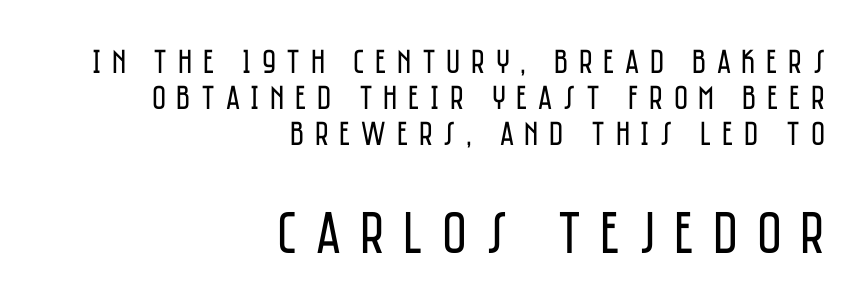
{"serif": "no", "italic": "no", "bold": "no", "weight": "regular", "width": "condensed", "stroke_contrast": "low", "x_height": "large", "monospaced": "no", "underline": "no", "align": "right", "line_spacing": "tight", "line_spacing_ratio": 1.06, "letter_spacing": "wide", "letter_spacing_em": 0.31, "larger_block": "second", "size_ratio": 1.76, "glyph_px": 60}
